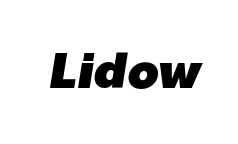
Q: Is the text italic (slanted)? A: Yes, it leans right by about 9 degrees.
Q: Is the text underlined? A: No.
Q: Is the spacing between letters normal or unusually wide? A: Normal.
Q: Width (condensed, normal, or wide)? A: Normal.
Q: Stroke contrast? A: Low.
Q: x-height? A: Medium.
Q: Monospaced? A: No.
